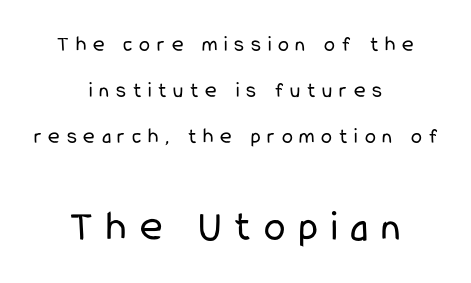
{"serif": "no", "italic": "no", "bold": "no", "weight": "regular", "width": "condensed", "stroke_contrast": "low", "x_height": "medium", "monospaced": "no", "underline": "no", "align": "center", "line_spacing": "loose", "line_spacing_ratio": 2.09, "letter_spacing": "wide", "letter_spacing_em": 0.31, "larger_block": "second", "size_ratio": 1.95, "glyph_px": 43}
